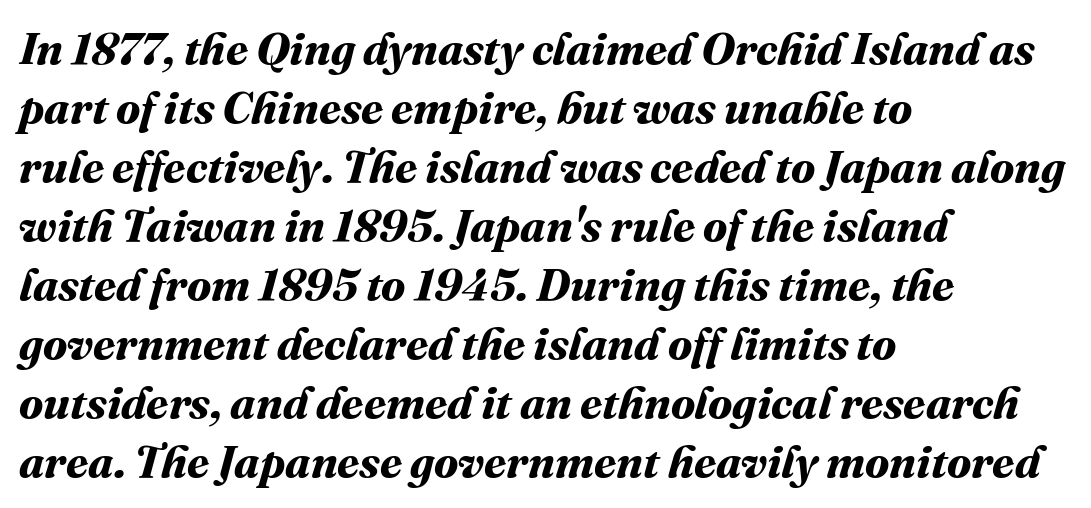
Q: Is the text bold? A: Yes.
Q: Is the text underlined? A: No.
Q: How is the paragraph aligned? A: Left-aligned.
Q: Is the spacing between letters normal or unusually wide? A: Normal.
Q: Is the spacing between lines tight, normal or loose? A: Normal.
Q: Width (condensed, normal, or wide)? A: Normal.
Q: Stroke contrast? A: Medium.
Q: x-height? A: Medium.
Q: Monospaced? A: No.
